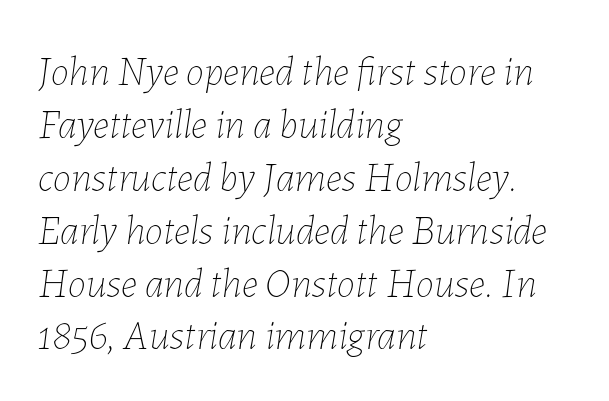
Q: Is the text bold? A: No.
Q: Is the text italic (slanted)? A: Yes, it leans right by about 7 degrees.
Q: Is the text underlined? A: No.
Q: How is the paragraph aligned? A: Left-aligned.
Q: Is the spacing between letters normal or unusually wide? A: Normal.
Q: Is the spacing between lines tight, normal or loose? A: Normal.
Q: Width (condensed, normal, or wide)? A: Normal.
Q: Stroke contrast? A: Low.
Q: x-height? A: Medium.
Q: Monospaced? A: No.
